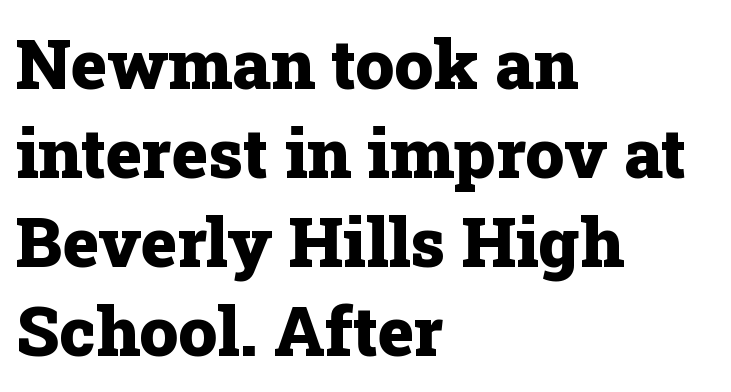
Caption: standard tracking, unaltered. Descenders hang freely into open space. Does the copy run flush right? No — it runs flush left. These lines are rendered in a variable-pitch font. A full-strength bold gives these letters their thick strokes.
